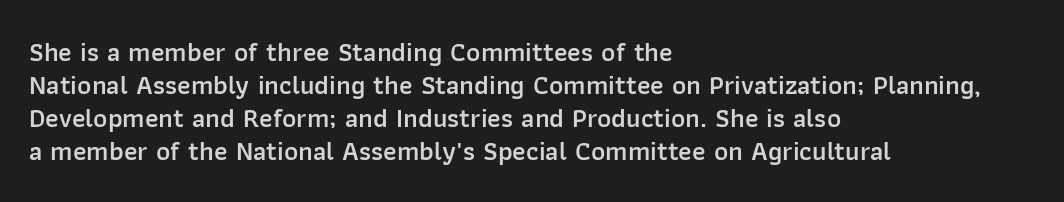
{"italic": "no", "bold": "semi", "underline": "no", "align": "left", "line_spacing_ratio": 1.22, "letter_spacing": "normal", "letter_spacing_em": 0.0, "glyph_px": 27}
